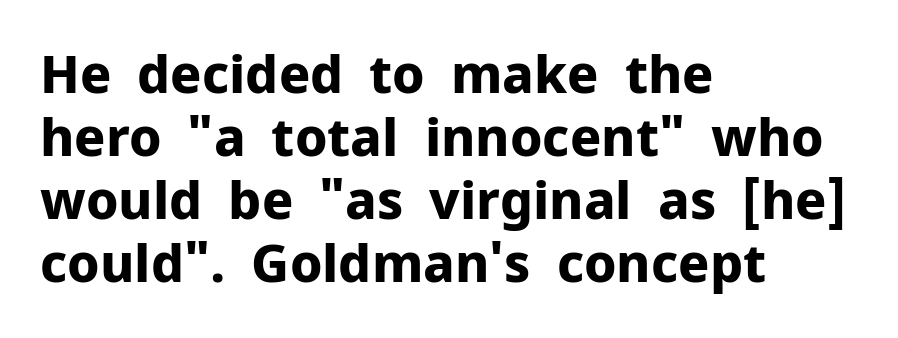
All the whitespace from short lines collects on the right. Heavy-handed strokes throughout: this text is bold. Does the lettering tilt? It doesn't — this is upright. The face used here is a sans, in the tradition of grotesques and geometrics. The face used here is proportionally spaced, like ordinary book or web type. Tracking here is standard; glyphs follow each other at the usual distance.
